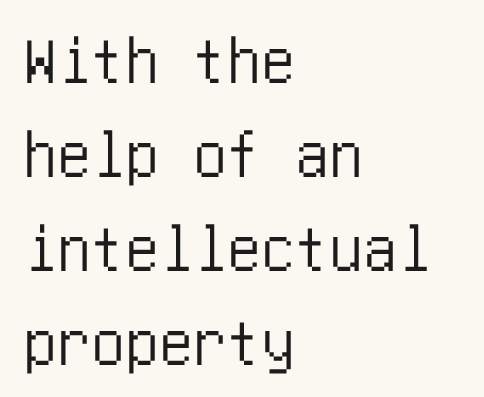
Q: Is the text italic (slanted)? A: No, it is upright.
Q: Is the typeface a serif or a sans-serif typeface? A: Sans-serif.
Q: Is the text underlined? A: No.
Q: How is the paragraph aligned? A: Left-aligned.
Q: Is the spacing between letters normal or unusually wide? A: Normal.
Q: Is the spacing between lines tight, normal or loose? A: Normal.
Q: Width (condensed, normal, or wide)? A: Condensed.
Q: Stroke contrast? A: Low.
Q: x-height? A: Large.
